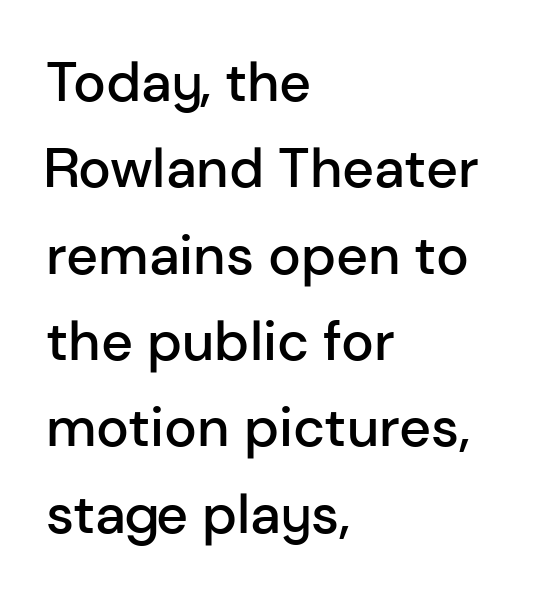
{"serif": "no", "italic": "no", "bold": "semi", "weight": "semibold", "width": "normal", "stroke_contrast": "low", "x_height": "medium", "monospaced": "no", "underline": "no", "align": "left", "line_spacing": "normal", "line_spacing_ratio": 1.57, "letter_spacing": "normal", "letter_spacing_em": 0.0, "glyph_px": 55}
